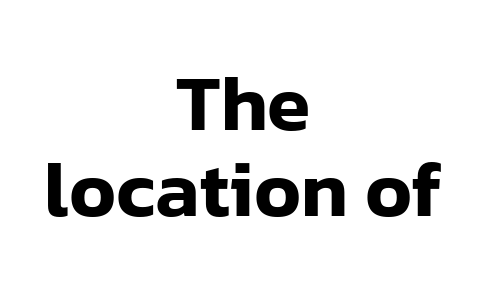
{"serif": "no", "italic": "no", "width": "normal", "stroke_contrast": "low", "x_height": "medium", "monospaced": "no", "underline": "no", "align": "center", "line_spacing": "tight", "line_spacing_ratio": 1.09, "letter_spacing": "normal", "letter_spacing_em": 0.0, "glyph_px": 79}
